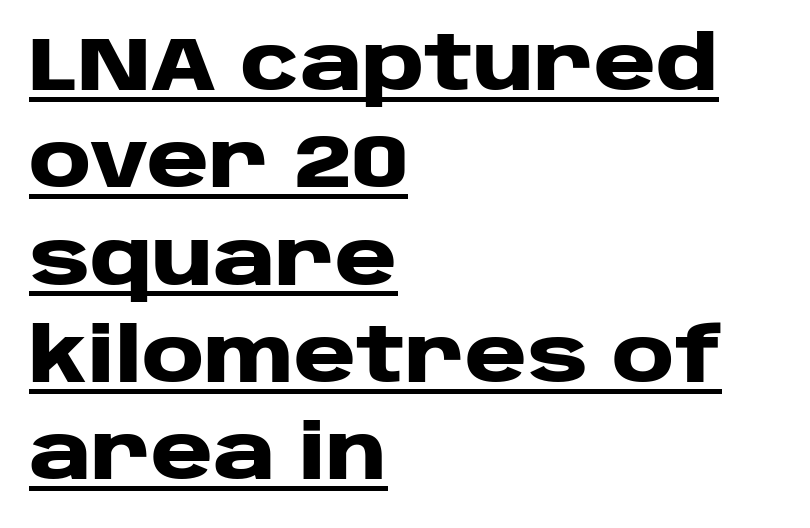
Each line starts at the same left margin while the right side varies. Is there an underline? Yes — a line sits under the letters. Each letter keeps its own natural width here, so spacing adapts to shape. Rows of type keep a routine distance in the vertical direction. If you drew a line through each stem, it would be perfectly vertical. Note: no serifs on the glyphs.
